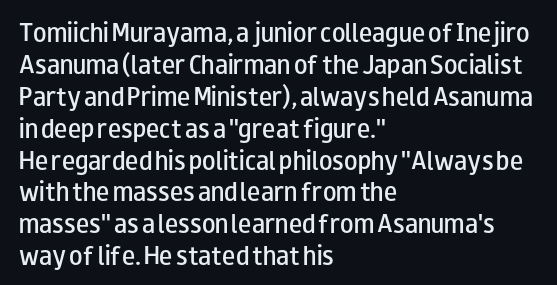
{"italic": "no", "bold": "semi", "underline": "no", "align": "left", "line_spacing": "normal", "line_spacing_ratio": 1.45, "letter_spacing": "normal", "letter_spacing_em": 0.0, "glyph_px": 22}
